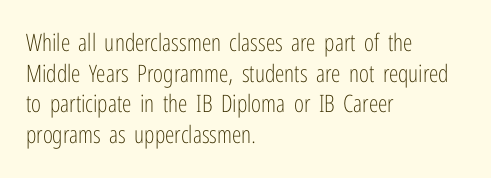
The image shows 24 px text type, upright; set left-aligned, normal line spacing (1.28x), normal letter spacing, not underlined.
